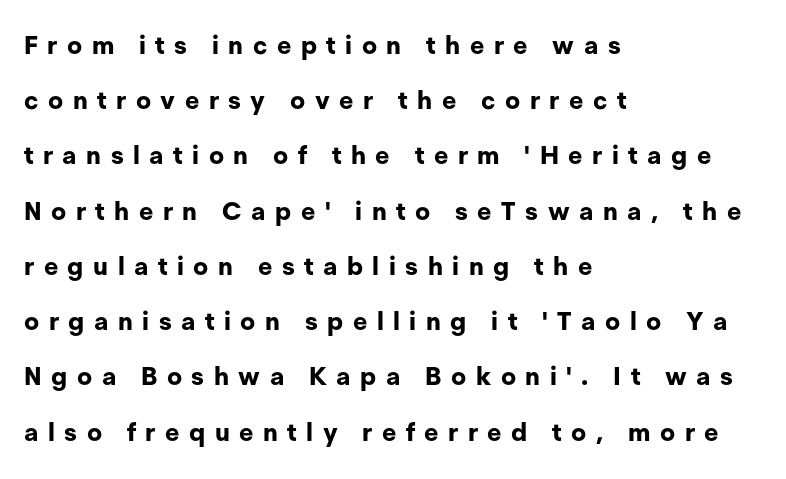
The image shows 25 px bold type, upright; set left-aligned, loose line spacing (2.21x), unusually wide letter spacing (+0.38 em), not underlined.
